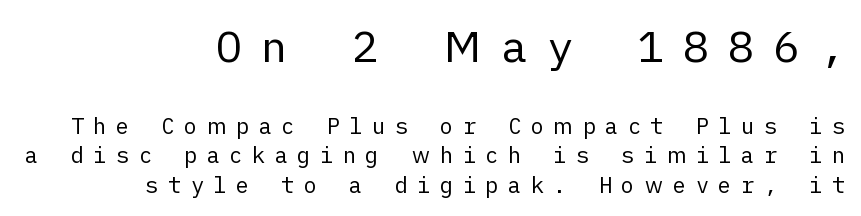
{"serif": "no", "italic": "no", "bold": "no", "weight": "regular", "width": "normal", "stroke_contrast": "low", "x_height": "medium", "underline": "no", "align": "right", "line_spacing": "normal", "line_spacing_ratio": 1.35, "letter_spacing": "wide", "letter_spacing_em": 0.43, "larger_block": "first", "size_ratio": 2.0, "glyph_px": 44}
